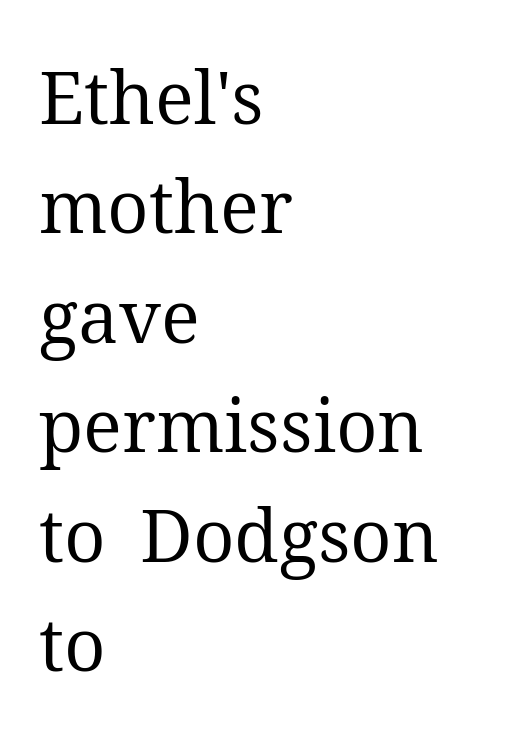
{"serif": "yes", "italic": "no", "bold": "no", "weight": "regular", "width": "normal", "stroke_contrast": "medium", "x_height": "medium", "monospaced": "no", "underline": "no", "align": "left", "line_spacing": "normal", "line_spacing_ratio": 1.5, "letter_spacing": "normal", "letter_spacing_em": 0.0, "glyph_px": 73}
